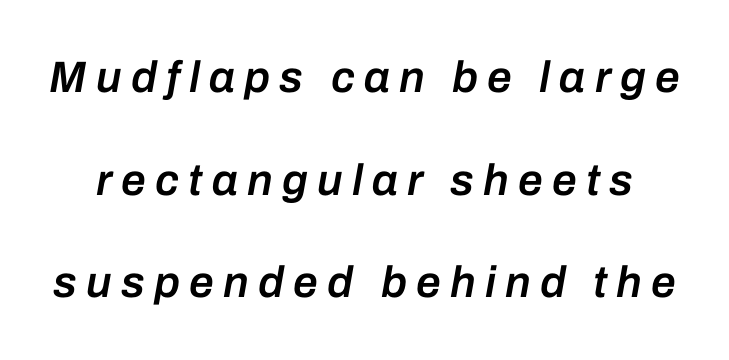
Q: Is the text bold? A: Semi-bold.
Q: Is the text italic (slanted)? A: Yes, it leans right by about 10 degrees.
Q: Is the text underlined? A: No.
Q: Is the spacing between letters normal or unusually wide? A: Unusually wide.
Q: Is the spacing between lines tight, normal or loose? A: Loose.
Q: Width (condensed, normal, or wide)? A: Normal.
Q: Stroke contrast? A: Low.
Q: x-height? A: Medium.
Q: Monospaced? A: No.
